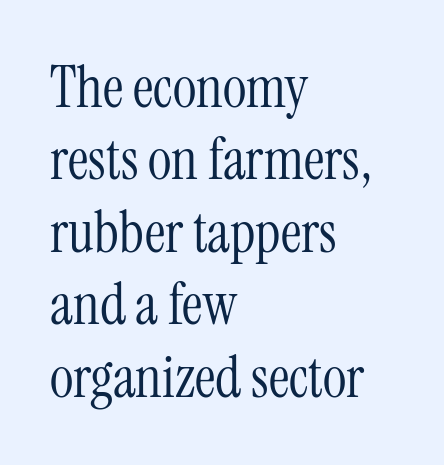
Vertical stems look standard width or narrower in stroke. The space beneath each line is pristine and unruled. These lines are composed in type with serifs. The face used here is proportionally spaced, like ordinary book or web type. Standard letterfit; no display-style spreading of the glyphs.
